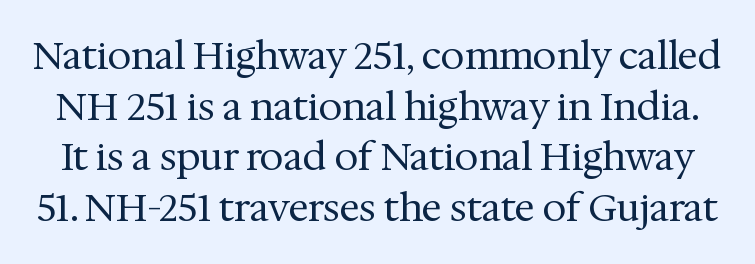
{"serif": "yes", "italic": "no", "bold": "no", "weight": "regular", "width": "normal", "stroke_contrast": "medium", "x_height": "medium", "monospaced": "no", "underline": "no", "line_spacing": "normal", "line_spacing_ratio": 1.33, "letter_spacing": "normal", "letter_spacing_em": 0.0, "glyph_px": 38}
